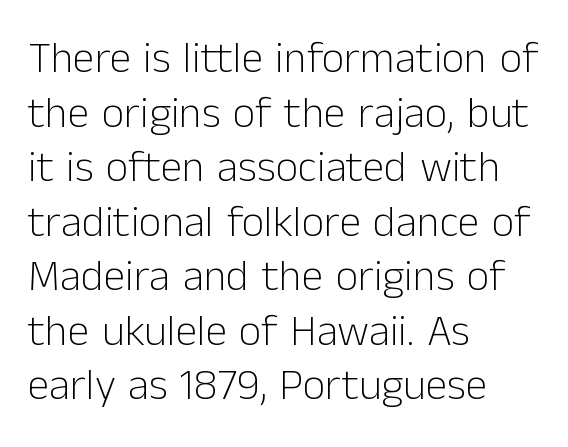
{"serif": "no", "italic": "no", "bold": "no", "weight": "light", "width": "normal", "stroke_contrast": "low", "x_height": "medium", "monospaced": "no", "underline": "no", "align": "left", "line_spacing_ratio": 1.24, "letter_spacing": "normal", "letter_spacing_em": 0.0, "glyph_px": 44}
